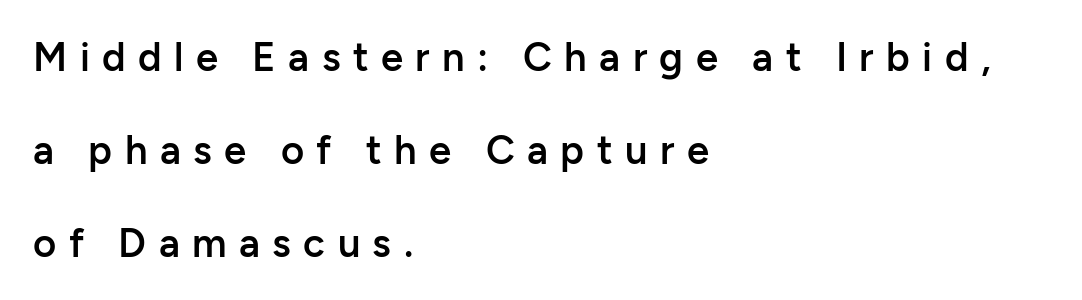
The image shows 40 px semibold sans-serif type, upright; set left-aligned, loose line spacing (2.32x), unusually wide letter spacing (+0.31 em), not underlined; low stroke contrast and a medium x-height.
